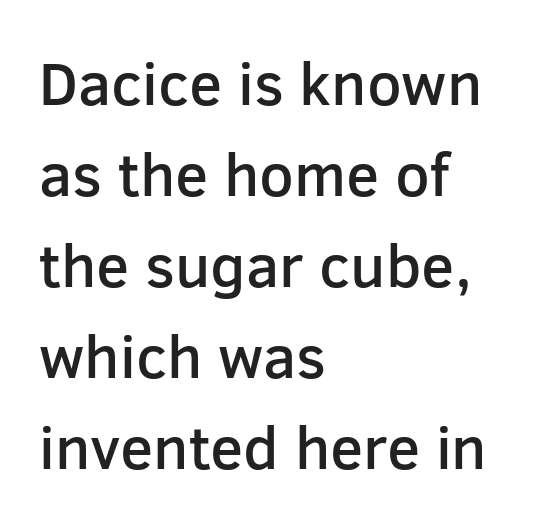
Is this a fixed-width face? No — the glyphs have proportional, varying widths. The string is rendered with underlining switched off. Compared with an ordinary text face, these strokes are moderately heavier — a semibold. Characters remain perfectly vertical along every line. Each word holds together tightly as a unit, with standard inter-letter gaps.
